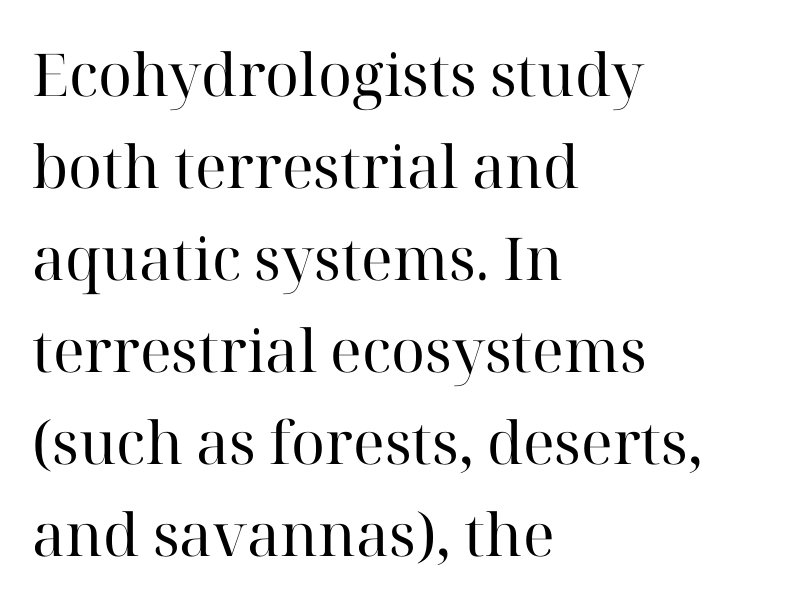
{"serif": "yes", "italic": "no", "bold": "no", "weight": "regular", "width": "normal", "stroke_contrast": "high", "x_height": "medium", "monospaced": "no", "underline": "no", "align": "left", "line_spacing": "normal", "line_spacing_ratio": 1.56, "letter_spacing": "normal", "letter_spacing_em": 0.0, "glyph_px": 59}
